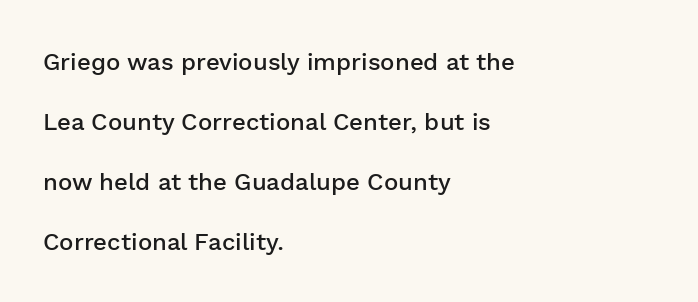
{"italic": "no", "bold": "semi", "underline": "no", "align": "left", "line_spacing": "loose", "line_spacing_ratio": 2.5, "letter_spacing": "normal", "letter_spacing_em": 0.0, "glyph_px": 24}
